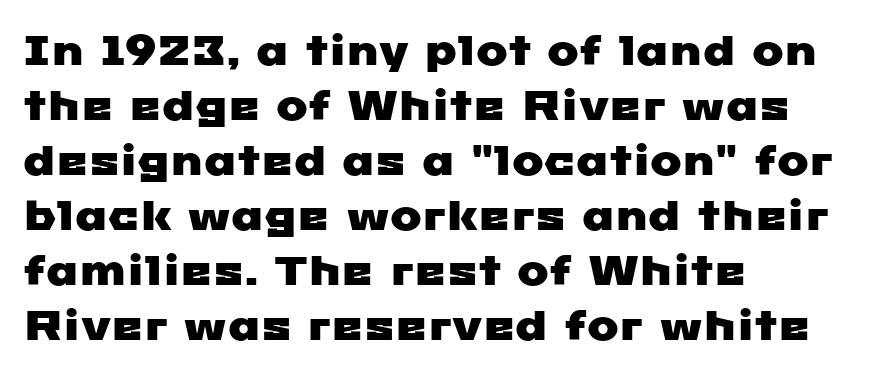
Q: Is the typeface a serif or a sans-serif typeface? A: Sans-serif.
Q: Is the text underlined? A: No.
Q: How is the paragraph aligned? A: Left-aligned.
Q: Is the spacing between letters normal or unusually wide? A: Normal.
Q: Is the spacing between lines tight, normal or loose? A: Normal.
Q: Width (condensed, normal, or wide)? A: Wide.
Q: Stroke contrast? A: Low.
Q: x-height? A: Medium.
Q: Monospaced? A: No.
